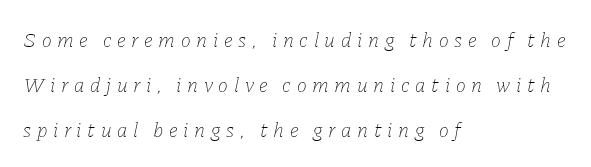
{"italic": "yes", "lean": "right", "slant_degrees": 11, "bold": "no", "underline": "no", "align": "left", "line_spacing": "loose", "line_spacing_ratio": 2.14, "letter_spacing": "wide", "letter_spacing_em": 0.27, "glyph_px": 21}
